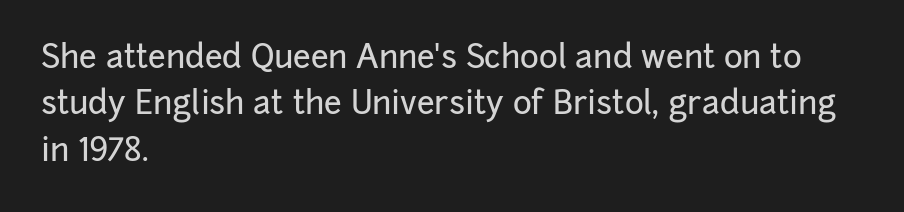
These lines keep a tight, regular rhythm from letter to letter. Rows of type keep a routine distance in the vertical direction. This sample has the flowing, uneven cadence of proportional lettering. The typography opts for an upright posture over an oblique one.
